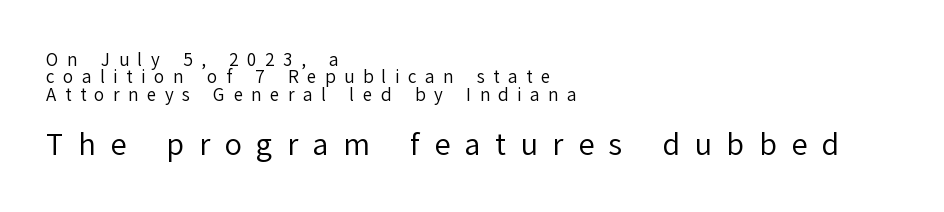
Where is the straight margin? On the left. Size hierarchy here favors the trailing block over the leading one. This sample has the flowing, uneven cadence of proportional lettering. Vertical stems look standard width or narrower in stroke.
